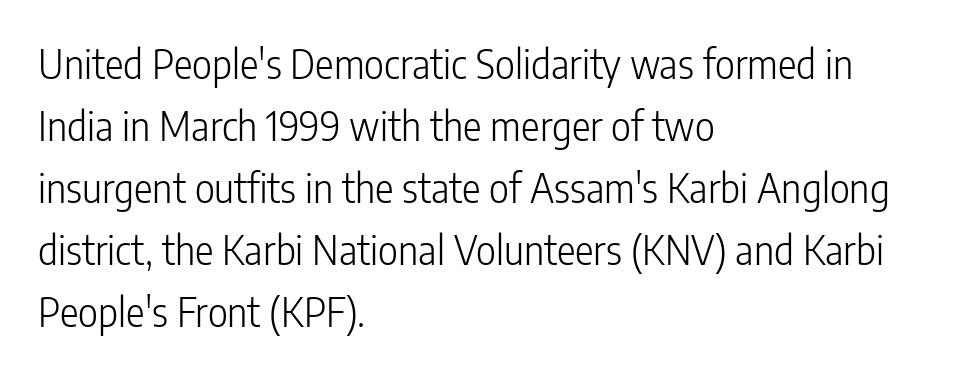
Does the copy run flush right? No — it runs flush left. Quick note: underline off. These lines keep a tight, regular rhythm from letter to letter. In terms of posture, this sample is upright. Serifs: no, the terminals of the letterforms are clean.
